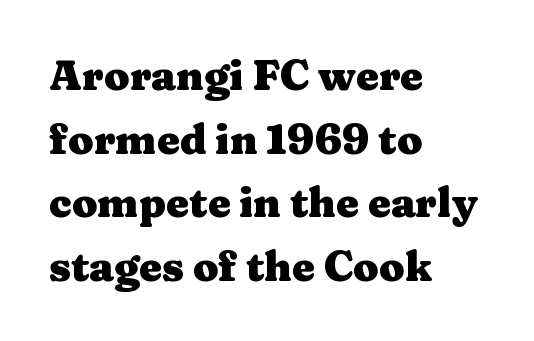
Q: Is the text bold? A: Yes.
Q: Is the text italic (slanted)? A: No, it is upright.
Q: Is the typeface a serif or a sans-serif typeface? A: Serif.
Q: Is the text underlined? A: No.
Q: How is the paragraph aligned? A: Left-aligned.
Q: Is the spacing between letters normal or unusually wide? A: Normal.
Q: Is the spacing between lines tight, normal or loose? A: Normal.
Q: Width (condensed, normal, or wide)? A: Wide.
Q: Stroke contrast? A: Medium.
Q: x-height? A: Medium.
Q: Monospaced? A: No.
